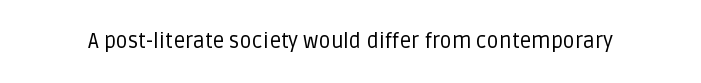
{"italic": "no", "bold": "no", "underline": "no", "letter_spacing": "normal", "letter_spacing_em": 0.0, "glyph_px": 21}
